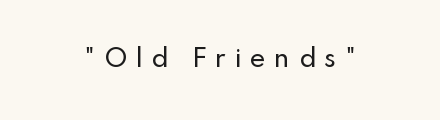
{"italic": "no", "underline": "no", "letter_spacing": "wide", "letter_spacing_em": 0.35, "glyph_px": 24}
